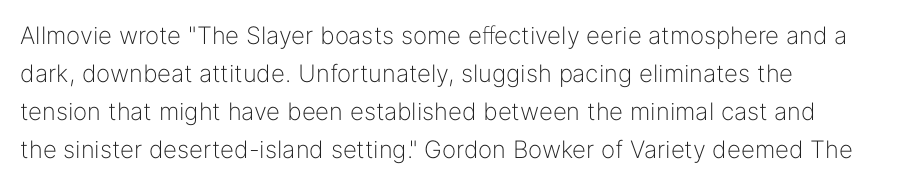
Q: Is the text bold? A: No.
Q: Is the text italic (slanted)? A: No, it is upright.
Q: Is the text underlined? A: No.
Q: How is the paragraph aligned? A: Left-aligned.
Q: Is the spacing between letters normal or unusually wide? A: Normal.
Q: Is the spacing between lines tight, normal or loose? A: Normal.
